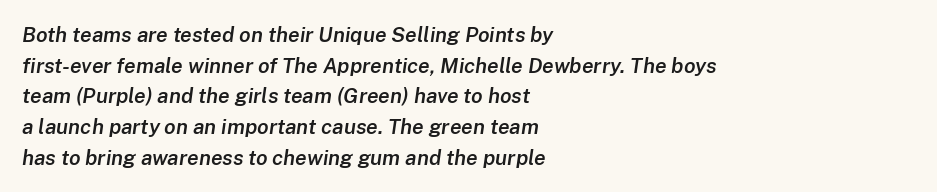
Q: Is the text bold? A: Semi-bold.
Q: Is the text italic (slanted)? A: Yes, it leans right by about 8 degrees.
Q: Is the text underlined? A: No.
Q: How is the paragraph aligned? A: Left-aligned.
Q: Is the spacing between letters normal or unusually wide? A: Normal.
Q: Is the spacing between lines tight, normal or loose? A: Normal.
